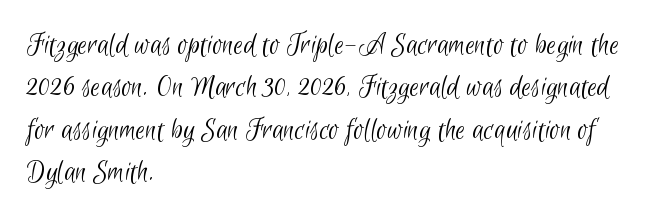
Q: Is the text bold? A: No.
Q: Is the typeface a serif or a sans-serif typeface? A: Sans-serif.
Q: Is the text underlined? A: No.
Q: How is the paragraph aligned? A: Left-aligned.
Q: Is the spacing between letters normal or unusually wide? A: Normal.
Q: Is the spacing between lines tight, normal or loose? A: Normal.
Q: Width (condensed, normal, or wide)? A: Condensed.
Q: Stroke contrast? A: Low.
Q: x-height? A: Small.
Q: Monospaced? A: No.
